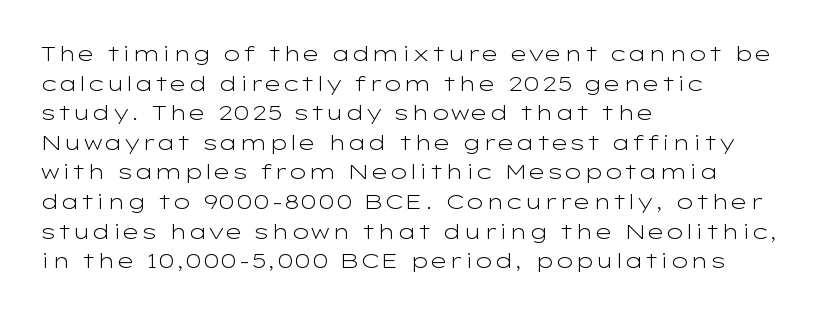
{"italic": "no", "bold": "no", "underline": "no", "align": "left", "line_spacing": "normal", "line_spacing_ratio": 1.41, "letter_spacing": "normal", "letter_spacing_em": 0.0, "glyph_px": 21}
